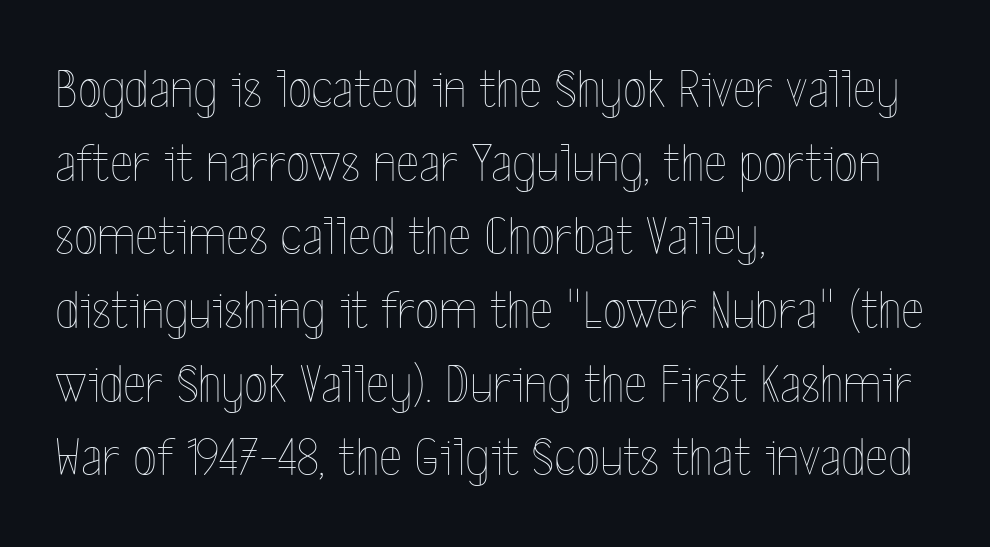
{"italic": "no", "bold": "no", "weight": "thin", "width": "condensed", "x_height": "medium", "monospaced": "no", "underline": "no", "align": "left", "line_spacing": "normal", "line_spacing_ratio": 1.34, "letter_spacing": "normal", "letter_spacing_em": 0.0, "glyph_px": 55}
